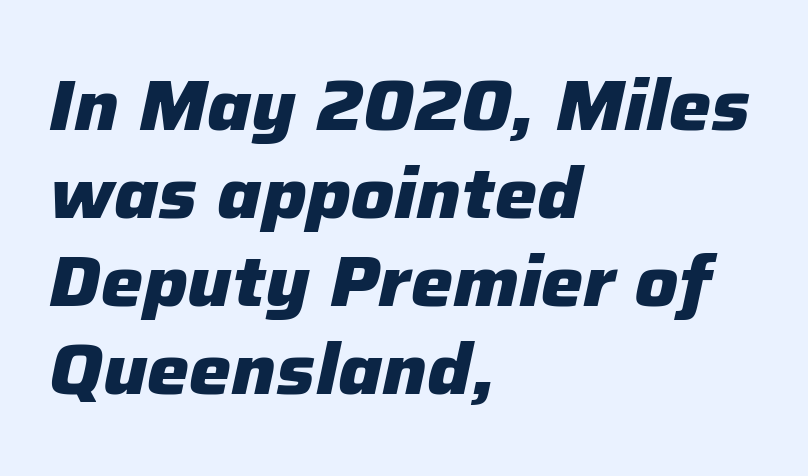
Notice how thick the strokes are: this is what a full bold looks like. Honestly, there is no underline to notice here at all. The horizontal fit of the characters is conventional and even. A typesetter would call this proportional, since set widths differ per character. The font's italic variant was chosen for this text.
